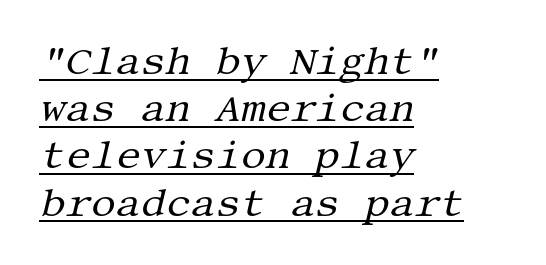
Q: Is the text bold? A: No.
Q: Is the text italic (slanted)? A: Yes, it leans right by about 13 degrees.
Q: Is the typeface a serif or a sans-serif typeface? A: Serif.
Q: Is the text underlined? A: Yes.
Q: How is the paragraph aligned? A: Left-aligned.
Q: Is the spacing between letters normal or unusually wide? A: Normal.
Q: Width (condensed, normal, or wide)? A: Normal.
Q: Stroke contrast? A: Medium.
Q: x-height? A: Large.
